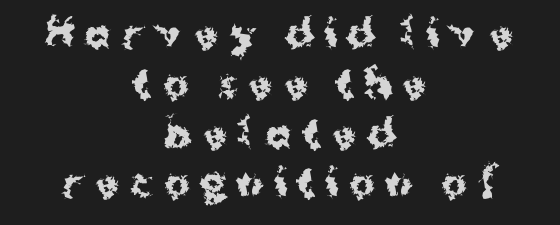
Between one letter and the next there's a generous, obvious gap. Any mark beneath the type? The region is blank. The rendering uses natural spacing where letterforms have individual widths. It's the straight-up-and-down kind of type. Every letter is thick-stroked: bold, no question.
